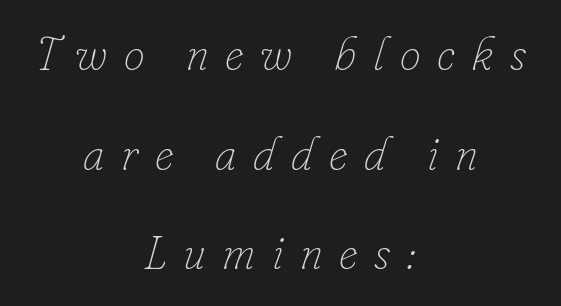
Q: Is the text bold? A: No.
Q: Is the text italic (slanted)? A: Yes, it leans right by about 16 degrees.
Q: Is the text underlined? A: No.
Q: How is the paragraph aligned? A: Centered.
Q: Is the spacing between letters normal or unusually wide? A: Unusually wide.
Q: Is the spacing between lines tight, normal or loose? A: Loose.
Q: Width (condensed, normal, or wide)? A: Normal.
Q: Stroke contrast? A: Low.
Q: x-height? A: Small.
Q: Monospaced? A: No.
